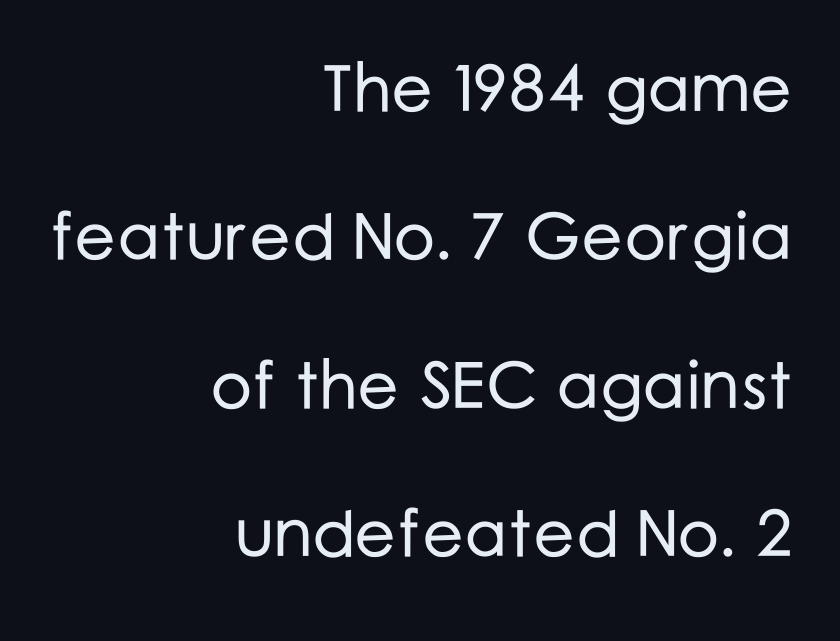
Q: Is the text italic (slanted)? A: No, it is upright.
Q: Is the typeface a serif or a sans-serif typeface? A: Sans-serif.
Q: Is the text underlined? A: No.
Q: How is the paragraph aligned? A: Right-aligned.
Q: Is the spacing between letters normal or unusually wide? A: Normal.
Q: Is the spacing between lines tight, normal or loose? A: Loose.
Q: Width (condensed, normal, or wide)? A: Normal.
Q: Stroke contrast? A: Low.
Q: x-height? A: Medium.
Q: Monospaced? A: No.
